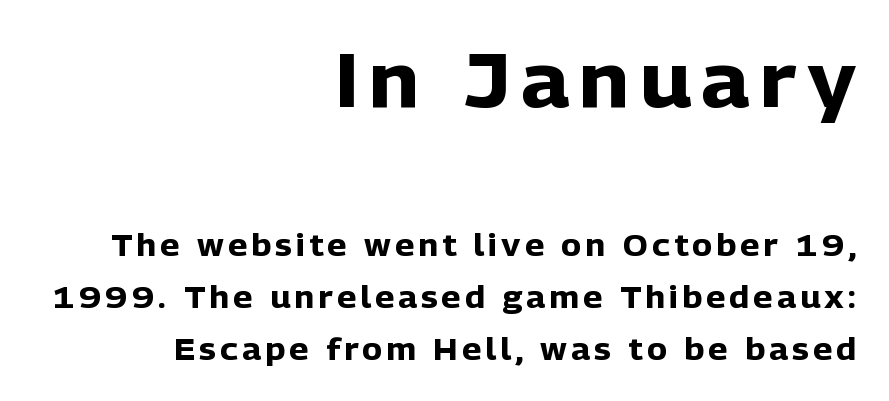
Words float on clear page, feet unadorned. In this sample the first text group is rendered at the bigger scale. Think of a printed novel: that variable character pitch is what you see here. It's the straight-up-and-down kind of type. Weight: bold.
